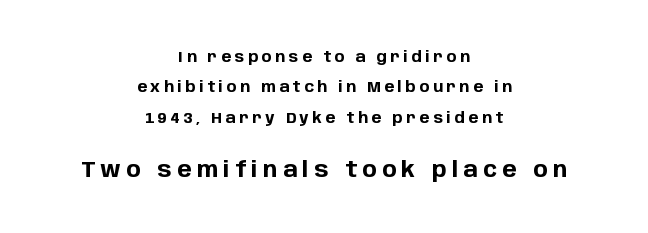
The image shows 22 px bold type, upright; set centered, loose line spacing (2.03x), unusually wide letter spacing (+0.24 em), not underlined; the second (bottom) block is 1.47x larger.
